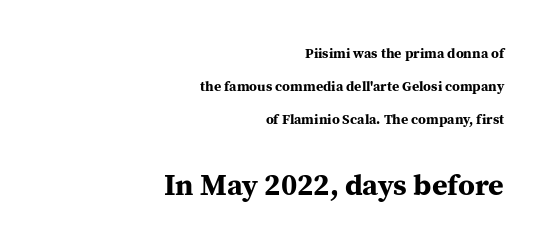
Line ends are locked; line starts wander. The face used here is rendered with its standard letterfit. The lettering stays uniformly vertical, giving the passage a roman look. Serif or sans? Serif — the stroke terminals have little feet.
